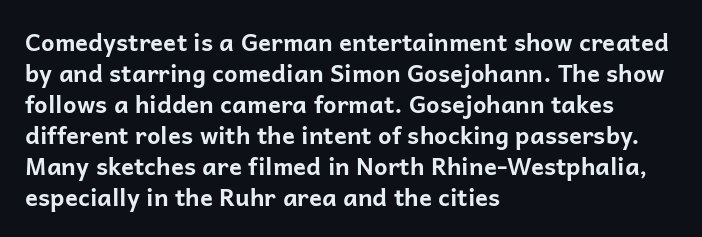
{"italic": "no", "bold": "yes", "underline": "no", "align": "left", "line_spacing": "normal", "line_spacing_ratio": 1.29, "letter_spacing": "normal", "letter_spacing_em": 0.0, "glyph_px": 24}
